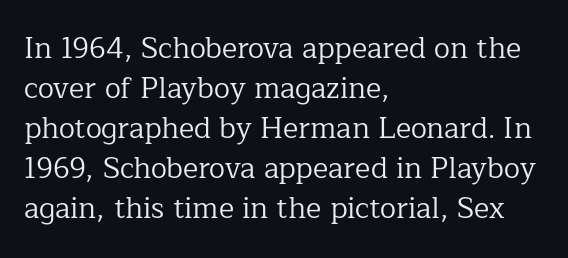
Q: Is the text bold? A: No.
Q: Is the text italic (slanted)? A: No, it is upright.
Q: Is the typeface a serif or a sans-serif typeface? A: Serif.
Q: Is the text underlined? A: No.
Q: How is the paragraph aligned? A: Left-aligned.
Q: Is the spacing between letters normal or unusually wide? A: Normal.
Q: Is the spacing between lines tight, normal or loose? A: Normal.
Q: Width (condensed, normal, or wide)? A: Normal.
Q: Stroke contrast? A: Low.
Q: x-height? A: Medium.
Q: Monospaced? A: No.
